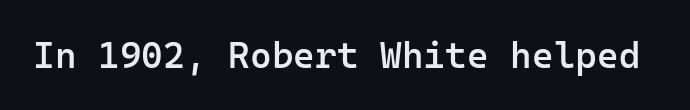
Q: Is the text bold? A: Semi-bold.
Q: Is the text italic (slanted)? A: No, it is upright.
Q: Is the typeface a serif or a sans-serif typeface? A: Sans-serif.
Q: Is the text underlined? A: No.
Q: Is the spacing between letters normal or unusually wide? A: Normal.
Q: Width (condensed, normal, or wide)? A: Normal.
Q: Stroke contrast? A: Low.
Q: x-height? A: Medium.
Q: Monospaced? A: Yes.
